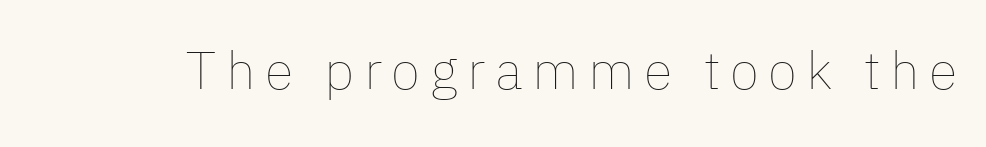
Q: Is the text bold? A: No.
Q: Is the text italic (slanted)? A: No, it is upright.
Q: Is the text underlined? A: No.
Q: Width (condensed, normal, or wide)? A: Normal.
Q: Stroke contrast? A: Low.
Q: x-height? A: Medium.
Q: Monospaced? A: No.
